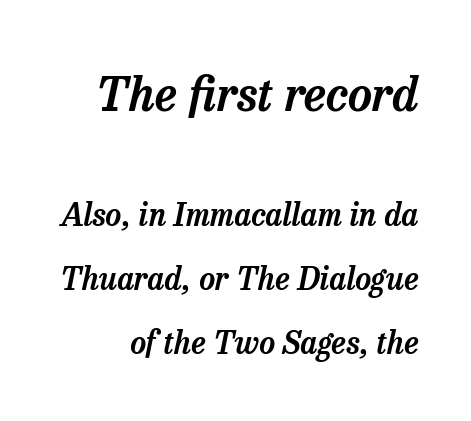
Q: Is the text italic (slanted)? A: Yes, it leans right by about 13 degrees.
Q: Is the typeface a serif or a sans-serif typeface? A: Serif.
Q: Is the text underlined? A: No.
Q: Is the spacing between letters normal or unusually wide? A: Normal.
Q: Is the spacing between lines tight, normal or loose? A: Loose.
Q: Which block of text is set in a larger size, the first (top) or the second (bottom)? A: The first (top) one.
Q: Width (condensed, normal, or wide)? A: Normal.
Q: Stroke contrast? A: Low.
Q: x-height? A: Medium.
Q: Monospaced? A: No.
